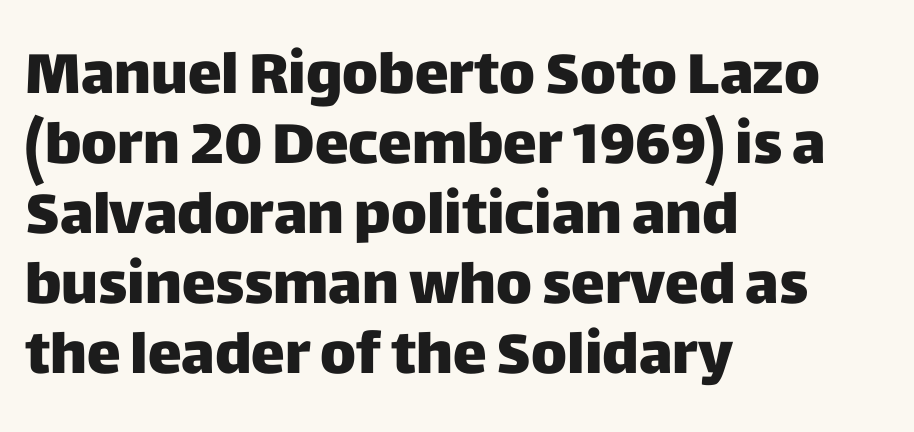
{"serif": "no", "italic": "no", "bold": "yes", "weight": "heavy", "width": "normal", "stroke_contrast": "low", "x_height": "large", "monospaced": "no", "underline": "no", "align": "left", "line_spacing_ratio": 1.23, "letter_spacing": "normal", "letter_spacing_em": 0.0, "glyph_px": 57}
